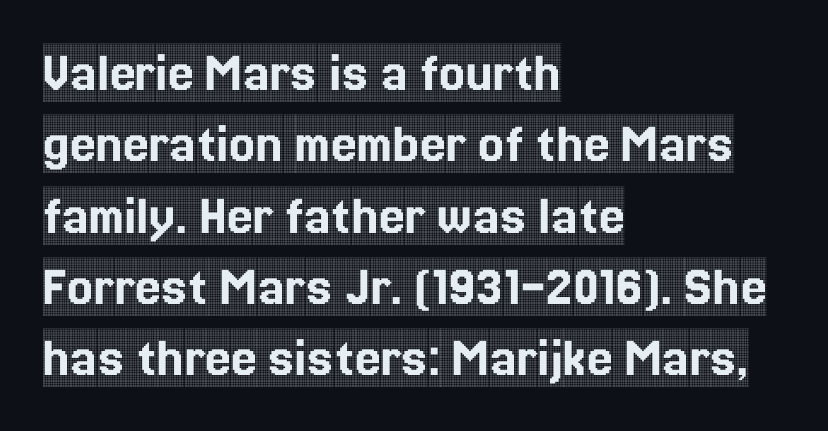
Q: Is the text italic (slanted)? A: No, it is upright.
Q: Is the typeface a serif or a sans-serif typeface? A: Serif.
Q: Is the text underlined? A: No.
Q: How is the paragraph aligned? A: Left-aligned.
Q: Is the spacing between letters normal or unusually wide? A: Normal.
Q: Width (condensed, normal, or wide)? A: Condensed.
Q: x-height? A: Large.
Q: Monospaced? A: No.
